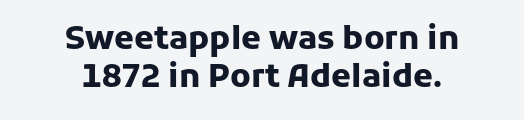
The image shows 32 px heavy sans-serif type, upright; set centered, line spacing 1.2x, normal letter spacing, not underlined; low stroke contrast and a medium x-height.
